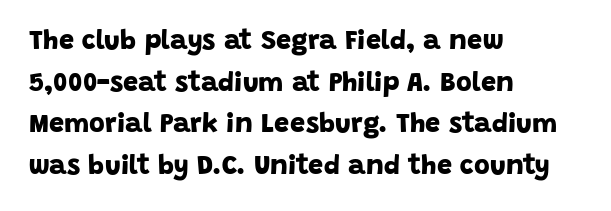
The rendering uses a moderate line-height, typical for paragraphs. Is the letter spacing exaggerated? No — it looks like the ordinary default. Nobody drew a line under any word here. How heavy is the stroke? Heavy — this is a bold.
